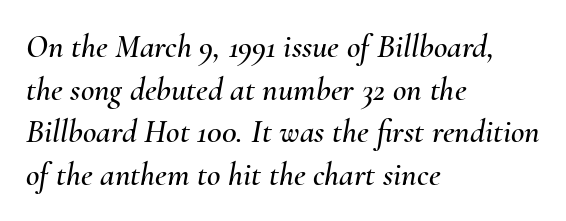
Is the type slanted? Yes — the strokes lean at a clear angle. Varying glyph widths throughout — classic text-font behaviour. The ragged edge is on the right, which tells us the setting is flush left. The block of text has a typical density, with ordinary space between rows. This rendering leaves character spacing at its baseline value. The glyphs are unaccompanied by any horizontal stroke below them.
